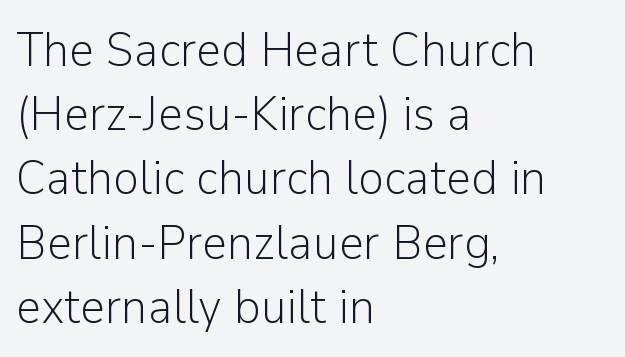
Q: Is the text bold? A: No.
Q: Is the text italic (slanted)? A: No, it is upright.
Q: Is the typeface a serif or a sans-serif typeface? A: Sans-serif.
Q: Is the text underlined? A: No.
Q: How is the paragraph aligned? A: Left-aligned.
Q: Is the spacing between letters normal or unusually wide? A: Normal.
Q: Is the spacing between lines tight, normal or loose? A: Normal.
Q: Width (condensed, normal, or wide)? A: Normal.
Q: Stroke contrast? A: Low.
Q: x-height? A: Medium.
Q: Monospaced? A: No.
